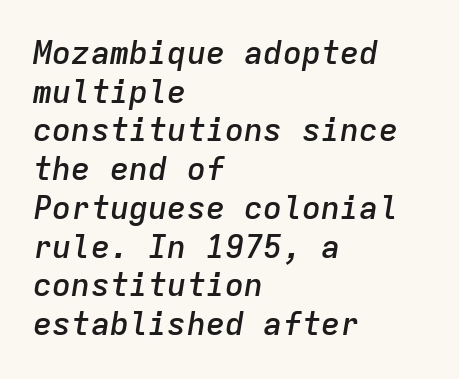
Q: Is the text bold? A: Semi-bold.
Q: Is the text italic (slanted)? A: Yes, it leans right by about 9 degrees.
Q: Is the text underlined? A: No.
Q: How is the paragraph aligned? A: Left-aligned.
Q: Is the spacing between letters normal or unusually wide? A: Normal.
Q: Width (condensed, normal, or wide)? A: Normal.
Q: Stroke contrast? A: Low.
Q: x-height? A: Medium.
Q: Monospaced? A: Yes.
